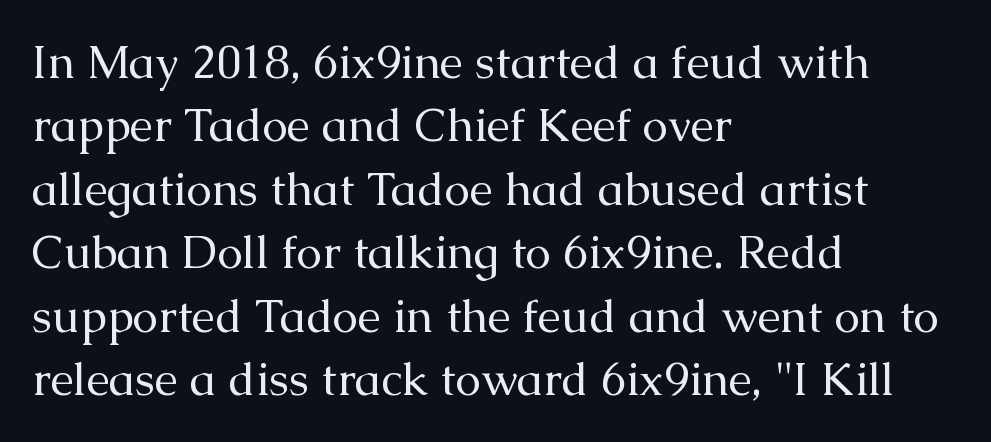
The typography opts for an upright posture over an oblique one. Reading down the block, your eye returns to a fixed left position each line. Weight: in the light-to-regular range. Note the varied advance widths — an 'i' is clearly narrower than an 'm'. The letters carry serifs — small finishing strokes at the ends of their stems.
